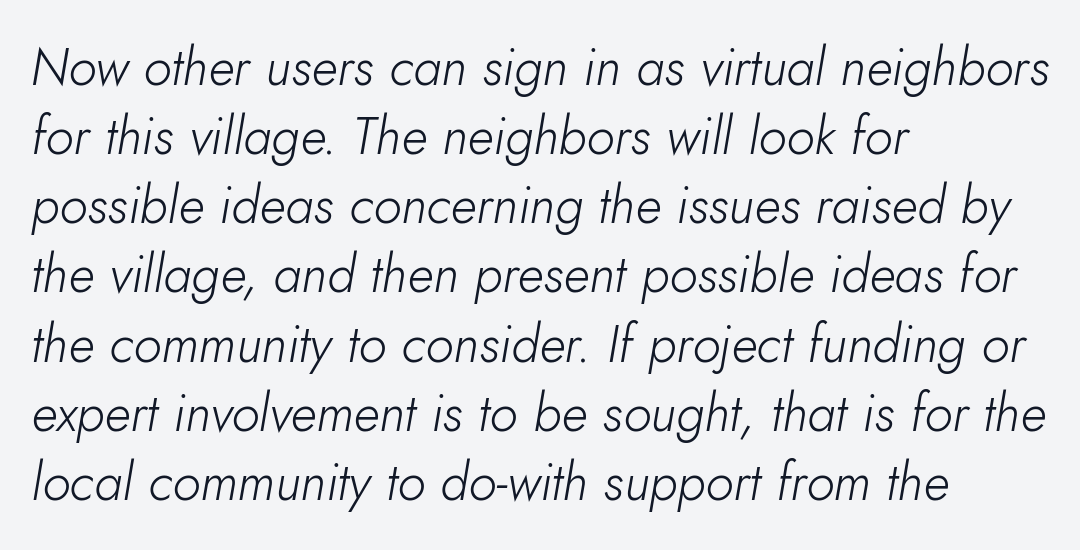
Character widths vary here, with narrow letters taking less room than wide ones. The gap between lines stays unmarked. Interline gaps are of average width in this sample. Stems here are at most as thick as an everyday book face. Compared with a centered layout, this one pins lines to the left instead. If you drew a line through each stem, it would be angled.
